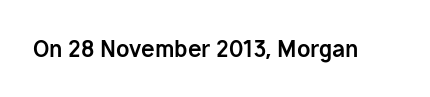
Short note: letters normally spaced. Words float on clear page, feet unadorned. The letters stand upright; this is a roman face. Heavy, bold letterforms.
